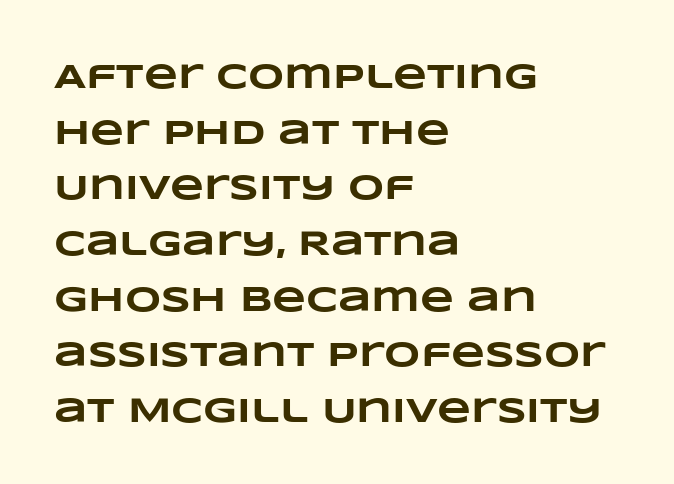
Normally led — the rows are evenly, conventionally spaced. Think of a printed novel: that variable character pitch is what you see here. Pretty heavy lettering here — definitely bold. Glance below the letters and you will spot only blank space. Tracking here is standard; glyphs follow each other at the usual distance. Does the copy run flush right? No — it runs flush left.
